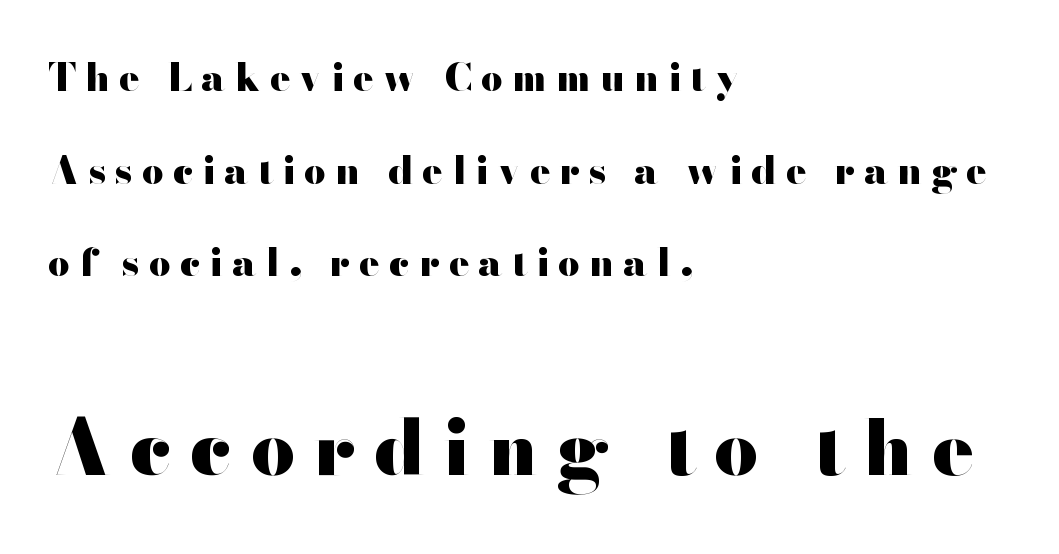
The image shows 77 px heavy, wide sans-serif type, upright; set left-aligned, loose line spacing (2.44x), unusually wide letter spacing (+0.24 em), not underlined; the second (bottom) block is 2.03x larger; high stroke contrast and a small x-height.
